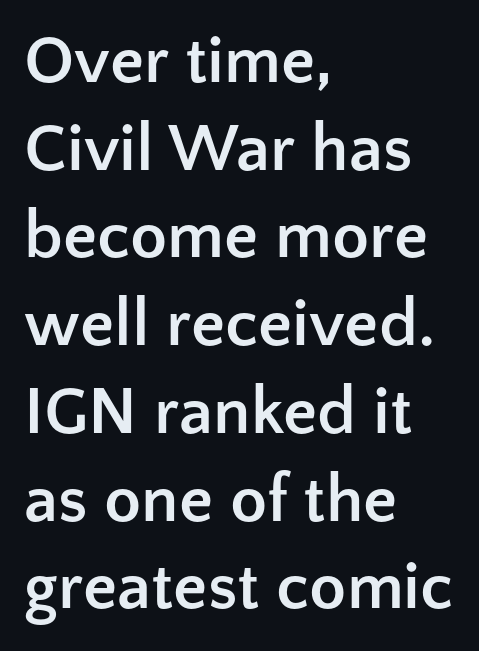
The image shows 68 px semibold sans-serif type, upright; set left-aligned, normal line spacing (1.29x), normal letter spacing, not underlined; low stroke contrast and a medium x-height.
